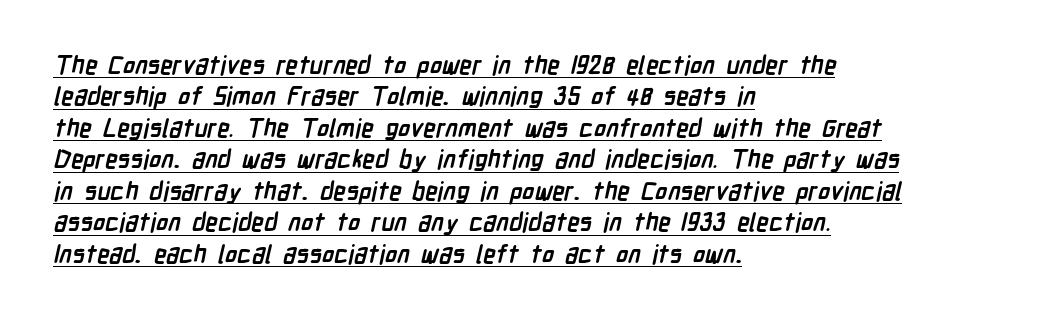
Spacing between characters is what you'd get straight out of the box. A normal amount of white space separates one row of letters from the next. You can see a thin bar hugging the bottom of the glyphs. The lines are quadded left. The face used here has the dense, thick strokes of a bold.
